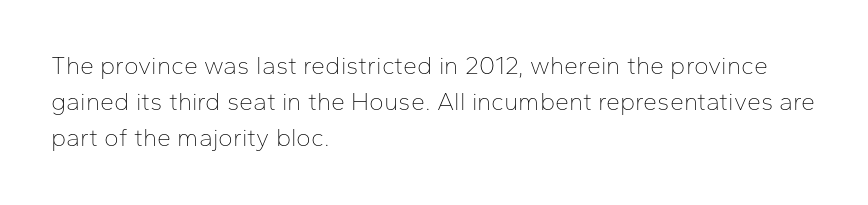
The cut favours lightness, reaching ordinary text weight at its darkest. Left-aligned paragraph, ragged on the right. There is no visible air inserted between adjacent glyphs. Has an underline been added? It has not. Upright lettering throughout. Leading matches the norm, producing a regular column.
